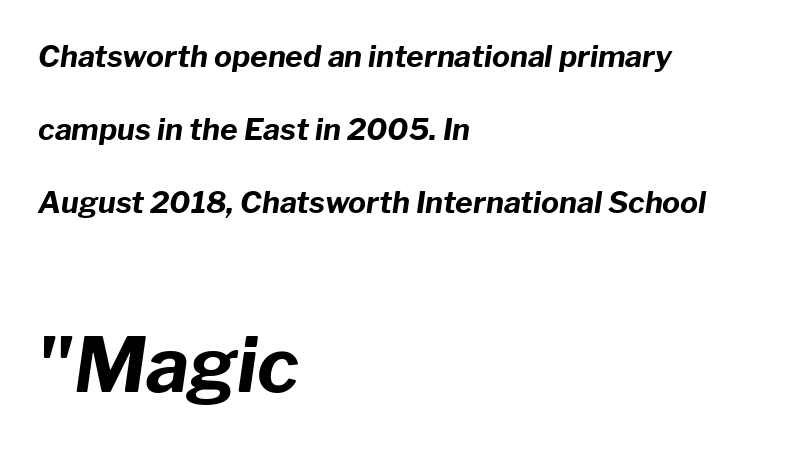
{"italic": "yes", "lean": "right", "slant_degrees": 8, "bold": "yes", "weight": "bold", "width": "normal", "stroke_contrast": "low", "x_height": "medium", "monospaced": "no", "underline": "no", "align": "left", "line_spacing": "loose", "line_spacing_ratio": 2.44, "letter_spacing": "normal", "letter_spacing_em": 0.0, "larger_block": "second", "size_ratio": 2.53, "glyph_px": 76}
